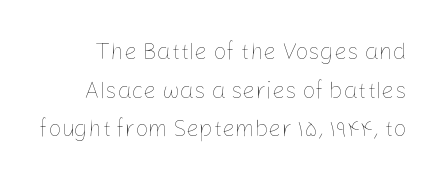
Q: Is the text bold? A: No.
Q: Is the text italic (slanted)? A: No, it is upright.
Q: Is the text underlined? A: No.
Q: Is the spacing between letters normal or unusually wide? A: Normal.
Q: Is the spacing between lines tight, normal or loose? A: Normal.
